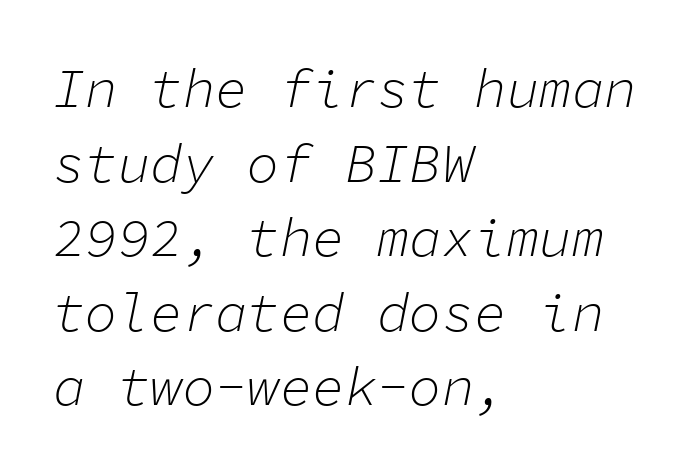
The image shows 54 px light type, italic (leaning right), monospaced; set left-aligned, normal line spacing (1.38x), normal letter spacing, not underlined; low stroke contrast and a medium x-height.
